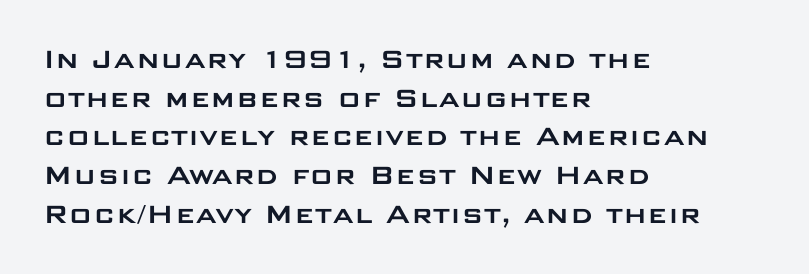
Q: Is the text italic (slanted)? A: No, it is upright.
Q: Is the typeface a serif or a sans-serif typeface? A: Sans-serif.
Q: Is the text underlined? A: No.
Q: How is the paragraph aligned? A: Left-aligned.
Q: Is the spacing between letters normal or unusually wide? A: Normal.
Q: Width (condensed, normal, or wide)? A: Wide.
Q: Stroke contrast? A: Low.
Q: x-height? A: Large.
Q: Monospaced? A: No.
